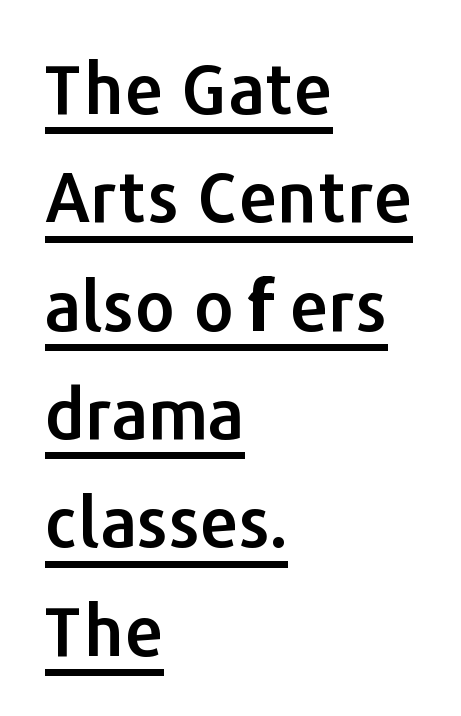
The image shows 69 px sans-serif type, upright; set left-aligned, normal line spacing (1.57x), normal letter spacing, underlined; low stroke contrast and a medium x-height.
